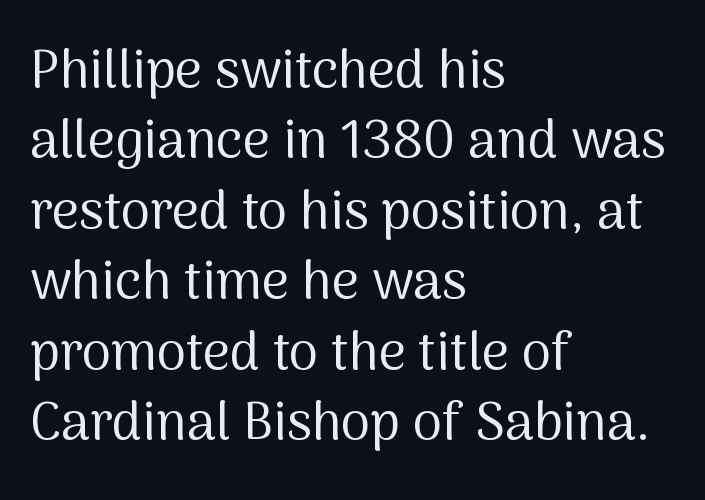
Q: Is the text bold? A: No.
Q: Is the text italic (slanted)? A: No, it is upright.
Q: Is the typeface a serif or a sans-serif typeface? A: Sans-serif.
Q: Is the text underlined? A: No.
Q: How is the paragraph aligned? A: Left-aligned.
Q: Is the spacing between letters normal or unusually wide? A: Normal.
Q: Is the spacing between lines tight, normal or loose? A: Normal.
Q: Width (condensed, normal, or wide)? A: Normal.
Q: Stroke contrast? A: Medium.
Q: x-height? A: Medium.
Q: Monospaced? A: No.
